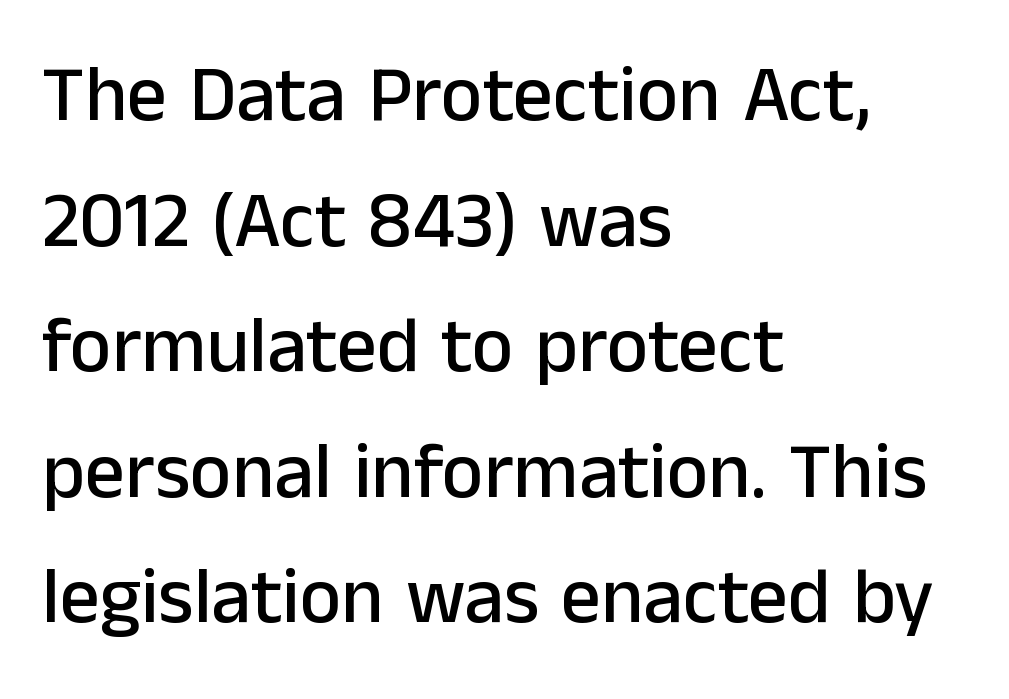
The image shows 79 px sans-serif type, upright; set left-aligned, normal line spacing (1.59x), normal letter spacing, not underlined; low stroke contrast and a medium x-height.
